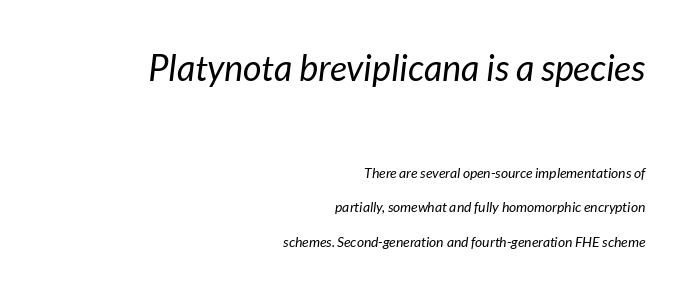
Check where the strokes stop: nothing finishes them off — pure sans. Has an underline been added? It has not. The gaps between neighbouring characters are ordinary and unremarkable. The rendering uses natural spacing where letterforms have individual widths. One-word summary of the alignment: right.
